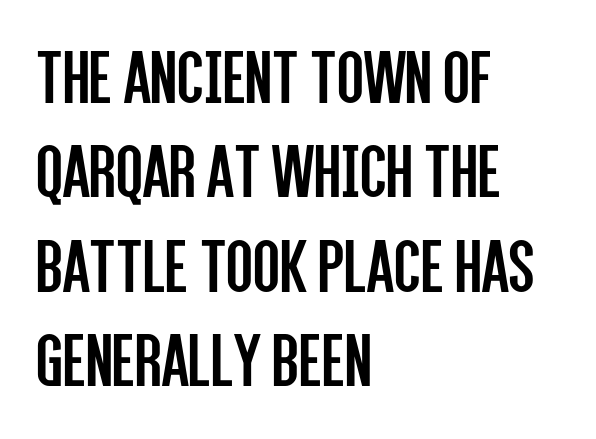
{"serif": "no", "italic": "no", "bold": "no", "weight": "regular", "width": "condensed", "stroke_contrast": "low", "x_height": "large", "monospaced": "no", "underline": "no", "align": "left", "line_spacing_ratio": 1.21, "letter_spacing": "normal", "letter_spacing_em": 0.0, "glyph_px": 78}
